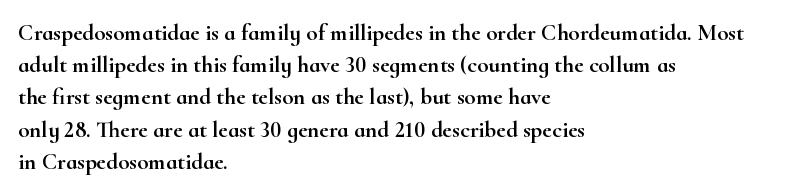
Does the leading feel generous? No, just average. The paragraph shown leans on its left margin. The string is rendered with underlining switched off. Here the glyphs are tracked normally, forming tight word shapes. The font's upright variant was chosen for this text.
